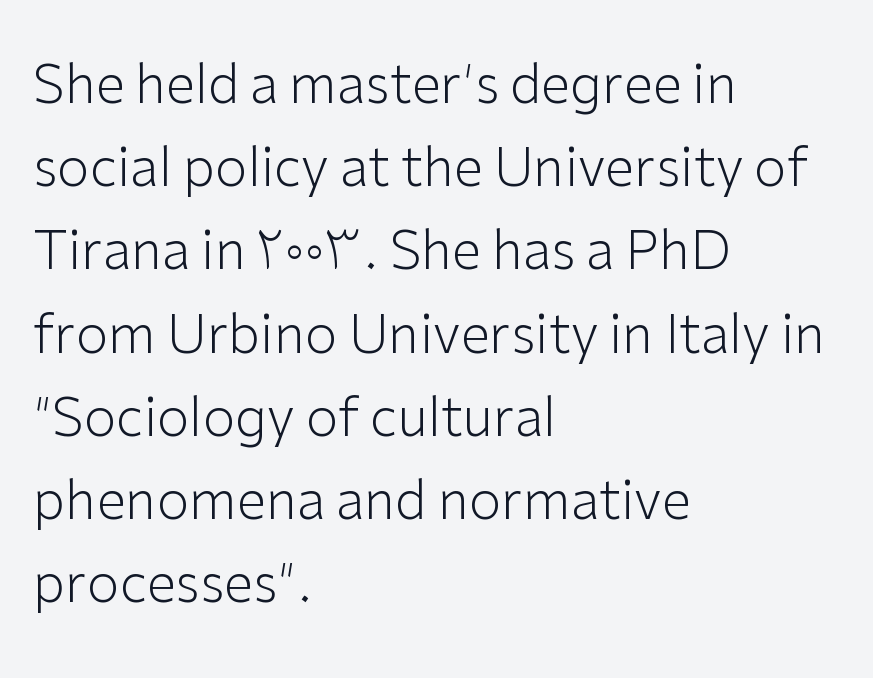
Q: Is the text bold? A: No.
Q: Is the text italic (slanted)? A: No, it is upright.
Q: Is the typeface a serif or a sans-serif typeface? A: Sans-serif.
Q: Is the text underlined? A: No.
Q: How is the paragraph aligned? A: Left-aligned.
Q: Is the spacing between letters normal or unusually wide? A: Normal.
Q: Is the spacing between lines tight, normal or loose? A: Normal.
Q: Width (condensed, normal, or wide)? A: Normal.
Q: Stroke contrast? A: Low.
Q: x-height? A: Medium.
Q: Monospaced? A: No.
